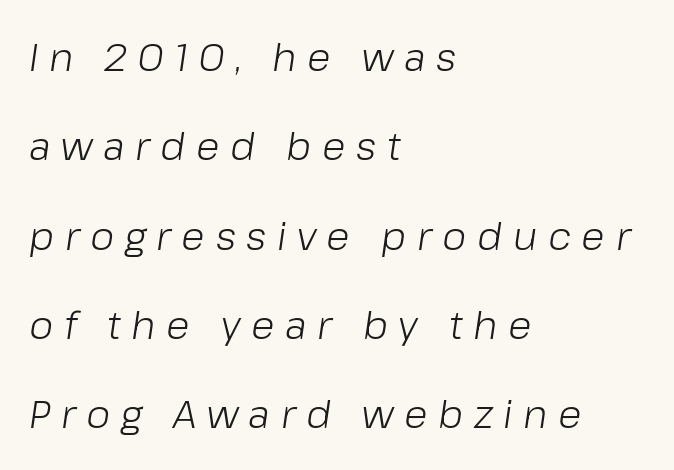
{"italic": "yes", "lean": "right", "slant_degrees": 8, "bold": "no", "weight": "light", "width": "normal", "stroke_contrast": "low", "x_height": "medium", "monospaced": "no", "underline": "no", "align": "left", "line_spacing": "loose", "line_spacing_ratio": 2.29, "letter_spacing": "wide", "letter_spacing_em": 0.27, "glyph_px": 39}
